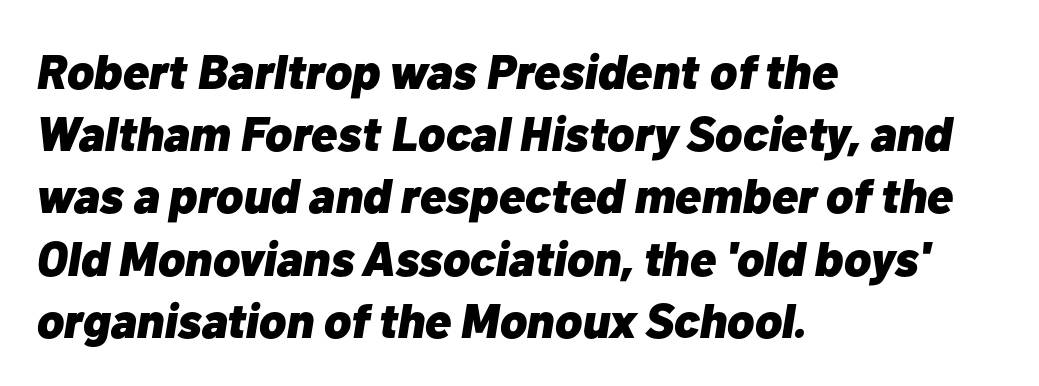
Q: Is the text bold? A: Yes.
Q: Is the text italic (slanted)? A: Yes, it leans right by about 10 degrees.
Q: Is the text underlined? A: No.
Q: How is the paragraph aligned? A: Left-aligned.
Q: Is the spacing between letters normal or unusually wide? A: Normal.
Q: Is the spacing between lines tight, normal or loose? A: Normal.
Q: Width (condensed, normal, or wide)? A: Normal.
Q: Stroke contrast? A: Low.
Q: x-height? A: Medium.
Q: Monospaced? A: No.
